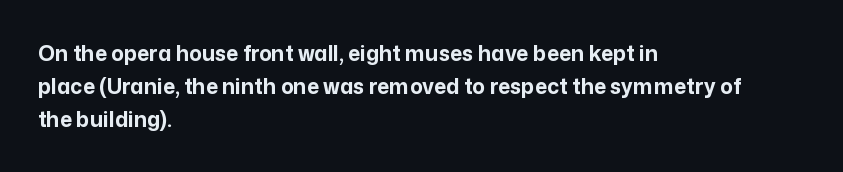
Weight check: bold — yes, fully. This rendering features lettering with no underline. This is the regular roman posture of the typeface. Is there much room between lines? A standard amount, neither cramped nor airy. No extra tracking has been applied to these lines. The rag falls on the right side of this text block.
